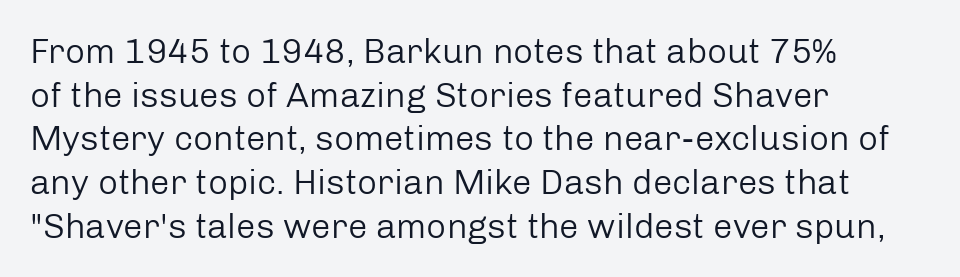
{"serif": "no", "italic": "no", "bold": "no", "weight": "regular", "width": "normal", "stroke_contrast": "low", "x_height": "medium", "monospaced": "no", "underline": "no", "align": "left", "line_spacing": "normal", "line_spacing_ratio": 1.25, "letter_spacing": "normal", "letter_spacing_em": 0.0, "glyph_px": 35}
